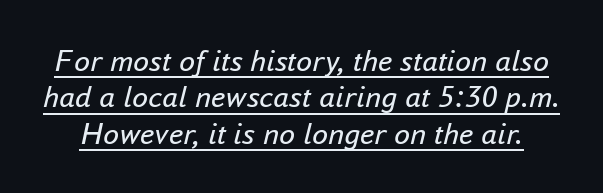
The image shows 32 px regular-weight type, italic (leaning right); set tight line spacing (1.14x), normal letter spacing, underlined; low stroke contrast and a small x-height.
